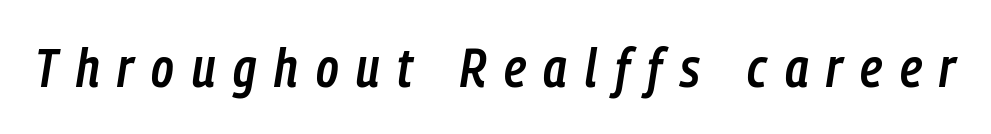
{"italic": "yes", "lean": "right", "slant_degrees": 9, "bold": "semi", "weight": "semibold", "width": "condensed", "stroke_contrast": "low", "x_height": "medium", "monospaced": "no", "underline": "no", "letter_spacing": "wide", "letter_spacing_em": 0.33, "glyph_px": 54}
